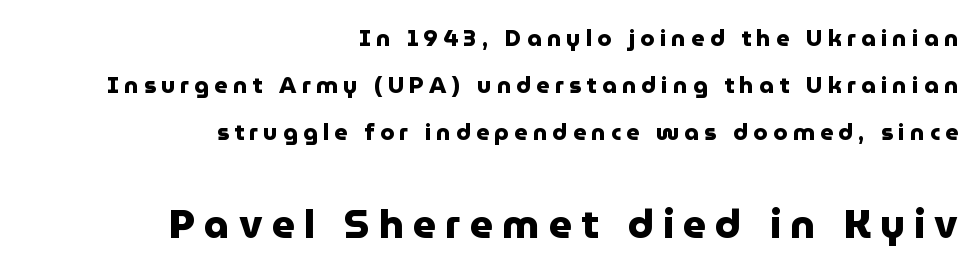
The line texture is sparse and dotted thanks to wide tracking. If you squint, the bottom block still reads clearly — it's the larger of the two. A typesetter would call this proportional, since set widths differ per character. Every letter is thick-stroked: bold, no question.
